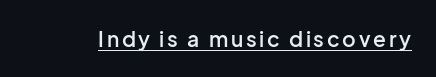
{"italic": "no", "bold": "semi", "underline": "yes", "glyph_px": 21}
